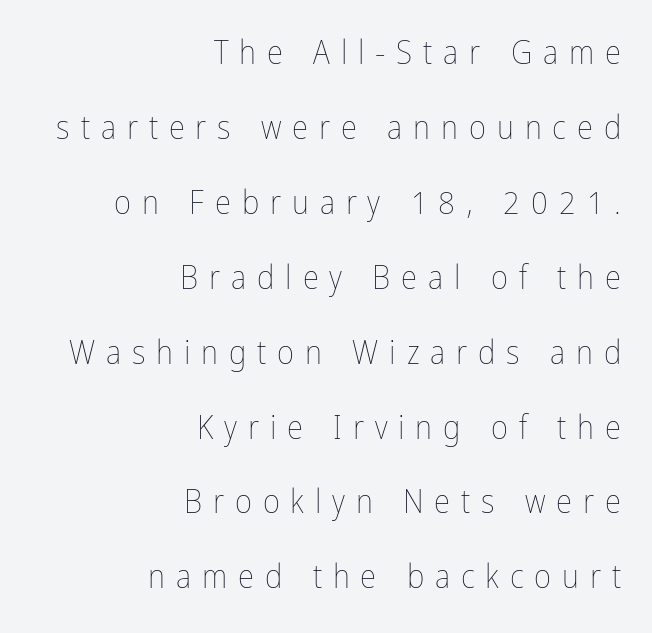
This rendering uses right alignment, leaving the left contour irregular. The zone under the glyphs is completely vacant. The gaps between neighbouring characters are conspicuously large. Every stem runs plumb, perpendicular to the baseline. Each new line begins a long way beneath the previous one. Note the varied advance widths — an 'i' is clearly narrower than an 'm'.
